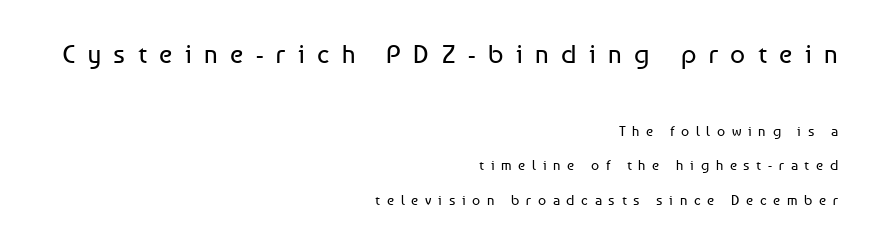
Q: Is the text bold? A: No.
Q: Is the text italic (slanted)? A: No, it is upright.
Q: Is the text underlined? A: No.
Q: How is the paragraph aligned? A: Right-aligned.
Q: Is the spacing between letters normal or unusually wide? A: Unusually wide.
Q: Is the spacing between lines tight, normal or loose? A: Loose.
Q: Which block of text is set in a larger size, the first (top) or the second (bottom)? A: The first (top) one.
